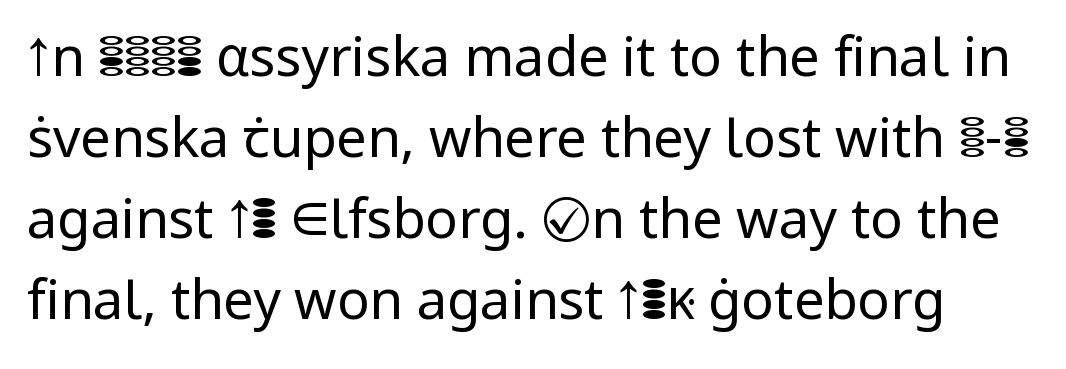
Q: Is the text bold? A: No.
Q: Is the text italic (slanted)? A: No, it is upright.
Q: Is the typeface a serif or a sans-serif typeface? A: Sans-serif.
Q: Is the text underlined? A: No.
Q: Is the spacing between letters normal or unusually wide? A: Normal.
Q: Is the spacing between lines tight, normal or loose? A: Normal.
Q: Width (condensed, normal, or wide)? A: Normal.
Q: Stroke contrast? A: Low.
Q: x-height? A: Medium.
Q: Monospaced? A: No.
